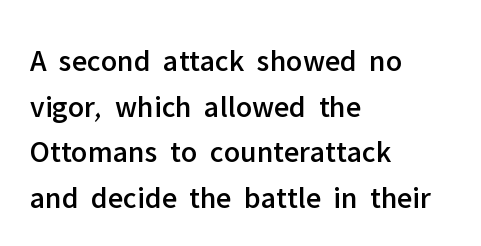
The image shows 31 px sans-serif type, upright; set left-aligned, normal line spacing (1.47x), normal letter spacing, not underlined; low stroke contrast and a medium x-height.
